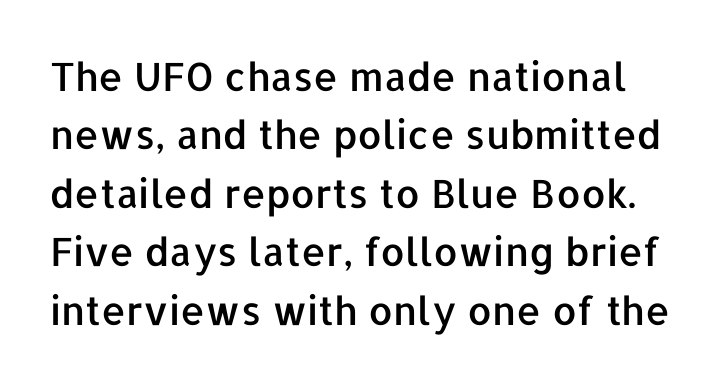
Nope, not italic — everything's standing straight. The face used here is proportionally spaced, like ordinary book or web type. Honestly, the letter spacing is just normal — you wouldn't notice it. Quick note: underline off.
